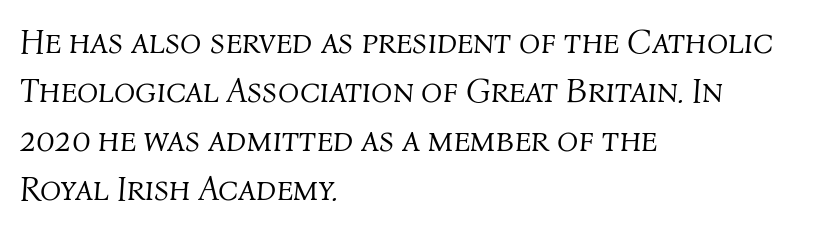
Q: Is the text bold? A: No.
Q: Is the text italic (slanted)? A: Yes, it leans right by about 4 degrees.
Q: Is the text underlined? A: No.
Q: How is the paragraph aligned? A: Left-aligned.
Q: Is the spacing between letters normal or unusually wide? A: Normal.
Q: Is the spacing between lines tight, normal or loose? A: Normal.
Q: Width (condensed, normal, or wide)? A: Normal.
Q: Stroke contrast? A: Medium.
Q: x-height? A: Medium.
Q: Monospaced? A: No.
